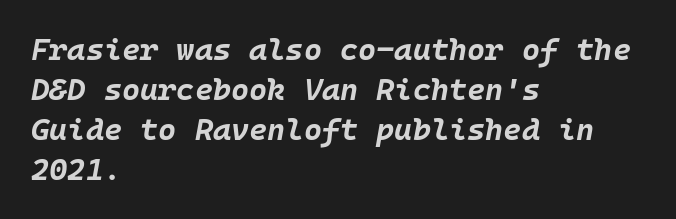
Q: Is the text bold? A: Yes.
Q: Is the text italic (slanted)? A: Yes, it leans right by about 10 degrees.
Q: Is the text underlined? A: No.
Q: How is the paragraph aligned? A: Left-aligned.
Q: Is the spacing between letters normal or unusually wide? A: Normal.
Q: Is the spacing between lines tight, normal or loose? A: Normal.
Q: Width (condensed, normal, or wide)? A: Normal.
Q: Stroke contrast? A: Low.
Q: x-height? A: Large.
Q: Monospaced? A: Yes.
